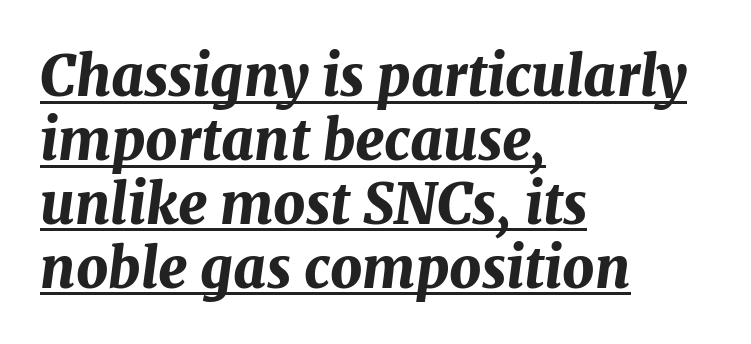
The space between consecutive lines is stingy. The passage shown is typed in a proportional face where columns would drift. Tall strokes in this sample are angled rather than plumb. The rendering keeps characters at their native spacing. Line beginnings align vertically; line endings do not.
